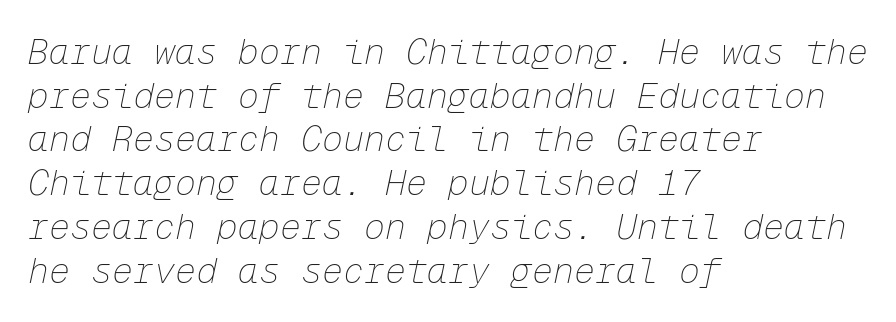
The image shows 35 px thin type, italic (leaning right), monospaced; set left-aligned, normal line spacing (1.25x), normal letter spacing, not underlined; low stroke contrast and a medium x-height.
